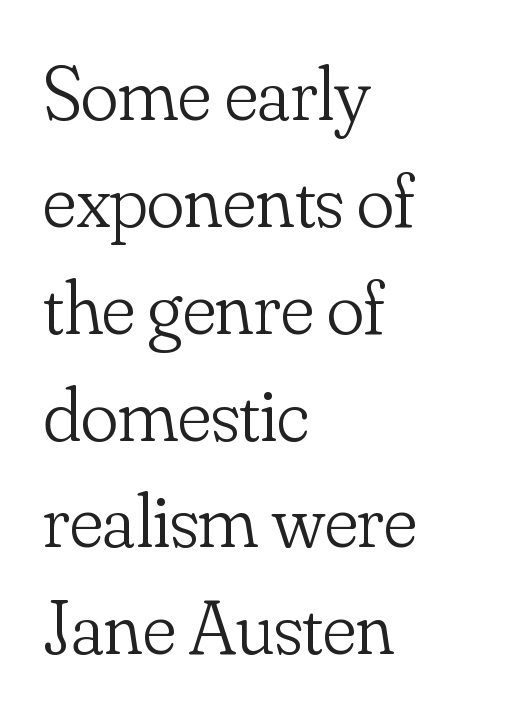
Standard letterfit; no display-style spreading of the glyphs. The passage shown is not bold in any degree. In terms of letterform style, serifs are clearly present. Reading down the block, your eye returns to a fixed left position each line. Glance below the letters and you will spot only blank space. Italic: no, the glyphs are upright roman.
